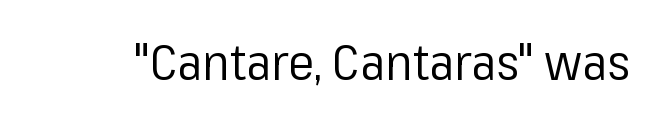
Regarding serifs, this sample does without them. Varying glyph widths throughout — classic text-font behaviour. Vertical stems look standard width or narrower in stroke. This rendering leaves character spacing at its baseline value. This is roman type, the default non-slanted kind.
